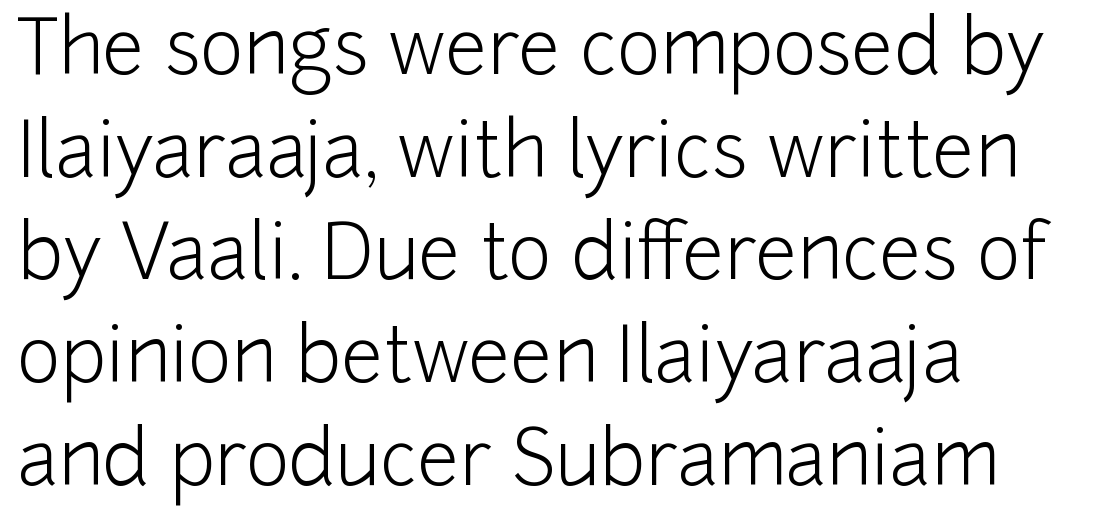
The image shows 75 px light sans-serif type, upright; set left-aligned, normal line spacing (1.37x), normal letter spacing, not underlined; low stroke contrast and a medium x-height.
